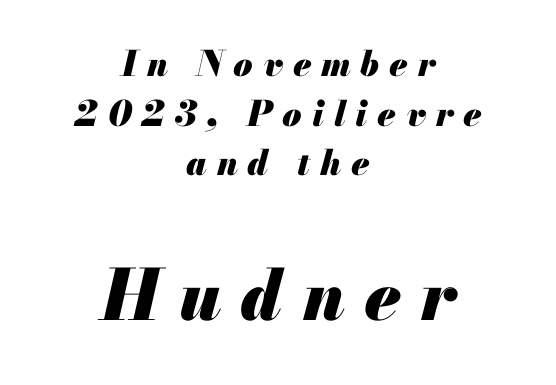
Q: Is the text bold? A: Yes.
Q: Is the text italic (slanted)? A: Yes, it leans right by about 13 degrees.
Q: Is the text underlined? A: No.
Q: How is the paragraph aligned? A: Centered.
Q: Is the spacing between letters normal or unusually wide? A: Unusually wide.
Q: Is the spacing between lines tight, normal or loose? A: Normal.
Q: Which block of text is set in a larger size, the first (top) or the second (bottom)? A: The second (bottom) one.
Q: Width (condensed, normal, or wide)? A: Normal.
Q: Stroke contrast? A: Medium.
Q: x-height? A: Small.
Q: Monospaced? A: No.
